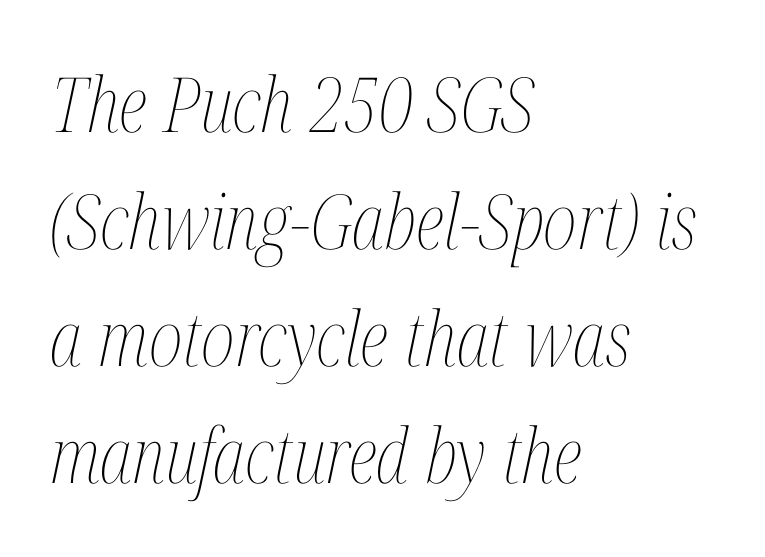
{"italic": "yes", "lean": "right", "slant_degrees": 12, "bold": "no", "weight": "thin", "width": "condensed", "stroke_contrast": "medium", "x_height": "medium", "monospaced": "no", "underline": "no", "align": "left", "line_spacing": "normal", "line_spacing_ratio": 1.54, "letter_spacing": "normal", "letter_spacing_em": 0.0, "glyph_px": 76}
